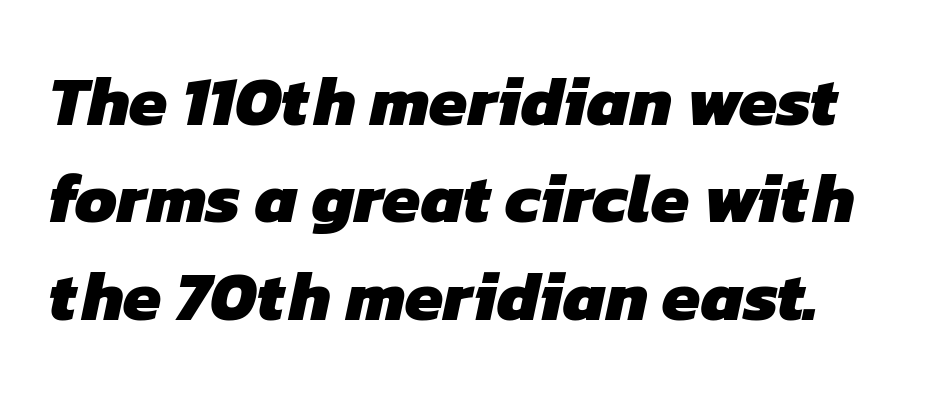
Q: Is the text bold? A: Yes.
Q: Is the typeface a serif or a sans-serif typeface? A: Sans-serif.
Q: Is the text underlined? A: No.
Q: Is the spacing between letters normal or unusually wide? A: Normal.
Q: Is the spacing between lines tight, normal or loose? A: Normal.
Q: Width (condensed, normal, or wide)? A: Normal.
Q: Stroke contrast? A: Low.
Q: x-height? A: Medium.
Q: Monospaced? A: No.
